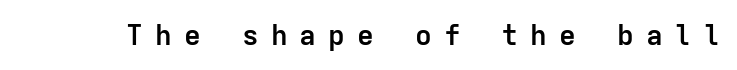
The line texture is sparse and dotted thanks to wide tracking. Lines of text with bare space underneath. Upright lettering throughout. The face used here has the dense, thick strokes of a bold. Each letter, wide or thin by design, is forced into the same width here. Are there feet on the stems? There aren't — it's a sans.
